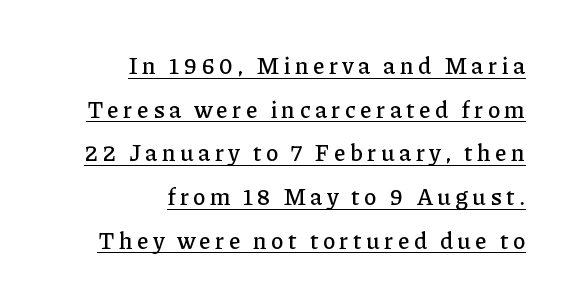
Q: Is the text italic (slanted)? A: No, it is upright.
Q: Is the text underlined? A: Yes.
Q: How is the paragraph aligned? A: Right-aligned.
Q: Is the spacing between lines tight, normal or loose? A: Loose.
